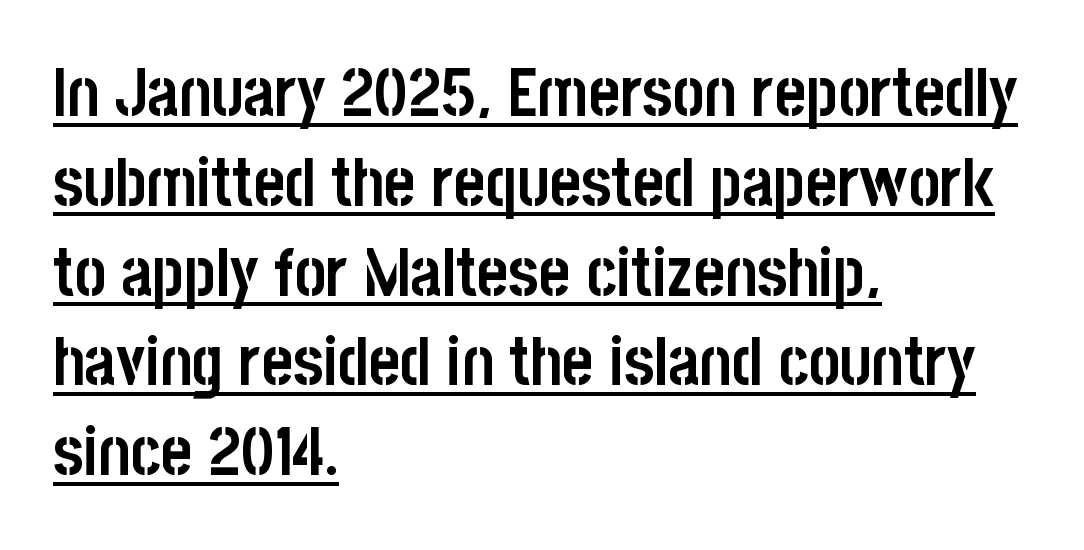
Is the block centered? No — it sits flush against the left margin. Nothing sits at the stroke ends, so this counts as sans-serif. Notice how thick the strokes are: this is what a full bold looks like. Decoration check: the copy is underlined.
